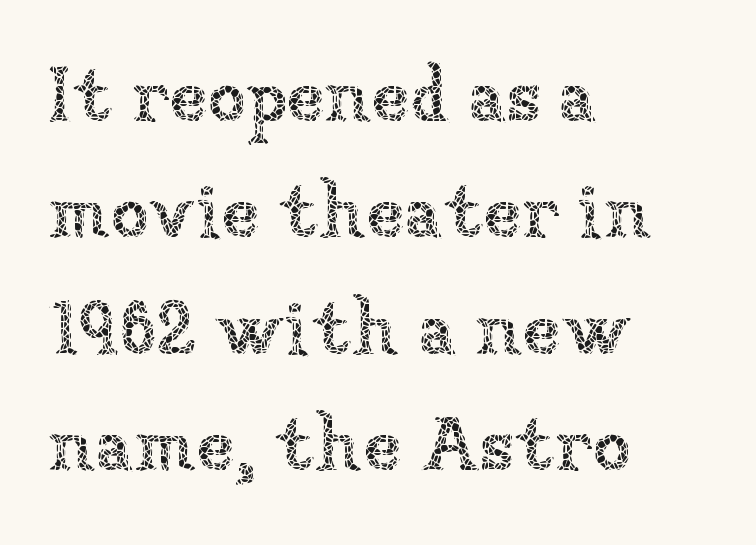
The image shows 77 px thin type, upright; set left-aligned, normal line spacing (1.51x), normal letter spacing, not underlined; low stroke contrast and a medium x-height.
